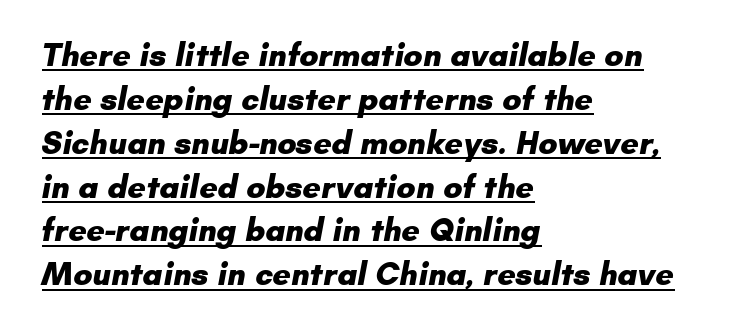
Q: Is the text bold? A: Yes.
Q: Is the typeface a serif or a sans-serif typeface? A: Sans-serif.
Q: Is the text underlined? A: Yes.
Q: How is the paragraph aligned? A: Left-aligned.
Q: Is the spacing between letters normal or unusually wide? A: Normal.
Q: Is the spacing between lines tight, normal or loose? A: Normal.
Q: Width (condensed, normal, or wide)? A: Normal.
Q: Stroke contrast? A: Low.
Q: x-height? A: Small.
Q: Monospaced? A: No.
